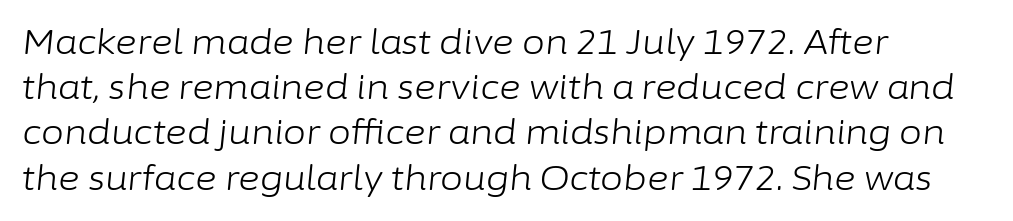
Q: Is the text bold? A: No.
Q: Is the text italic (slanted)? A: Yes, it leans right by about 6 degrees.
Q: Is the text underlined? A: No.
Q: How is the paragraph aligned? A: Left-aligned.
Q: Is the spacing between letters normal or unusually wide? A: Normal.
Q: Is the spacing between lines tight, normal or loose? A: Normal.
Q: Width (condensed, normal, or wide)? A: Normal.
Q: Stroke contrast? A: Low.
Q: x-height? A: Medium.
Q: Monospaced? A: No.
